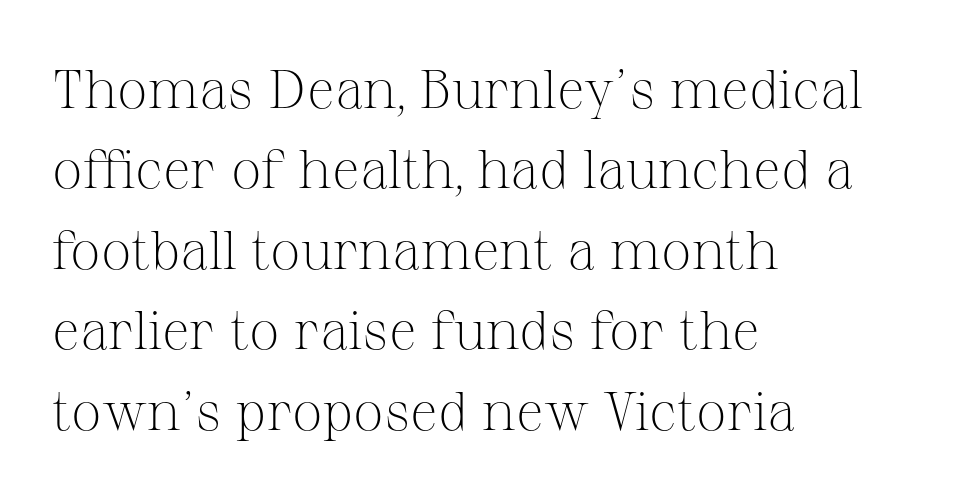
Q: Is the text bold? A: No.
Q: Is the text italic (slanted)? A: No, it is upright.
Q: Is the typeface a serif or a sans-serif typeface? A: Serif.
Q: Is the text underlined? A: No.
Q: How is the paragraph aligned? A: Left-aligned.
Q: Is the spacing between letters normal or unusually wide? A: Normal.
Q: Is the spacing between lines tight, normal or loose? A: Normal.
Q: Width (condensed, normal, or wide)? A: Normal.
Q: Stroke contrast? A: Medium.
Q: x-height? A: Medium.
Q: Monospaced? A: No.
